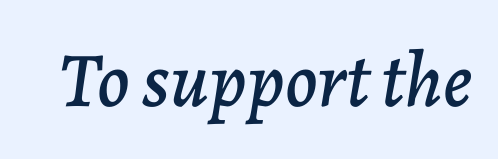
{"italic": "yes", "lean": "right", "slant_degrees": 7, "width": "normal", "stroke_contrast": "low", "x_height": "medium", "monospaced": "no", "underline": "no", "letter_spacing": "normal", "letter_spacing_em": 0.0, "glyph_px": 78}
